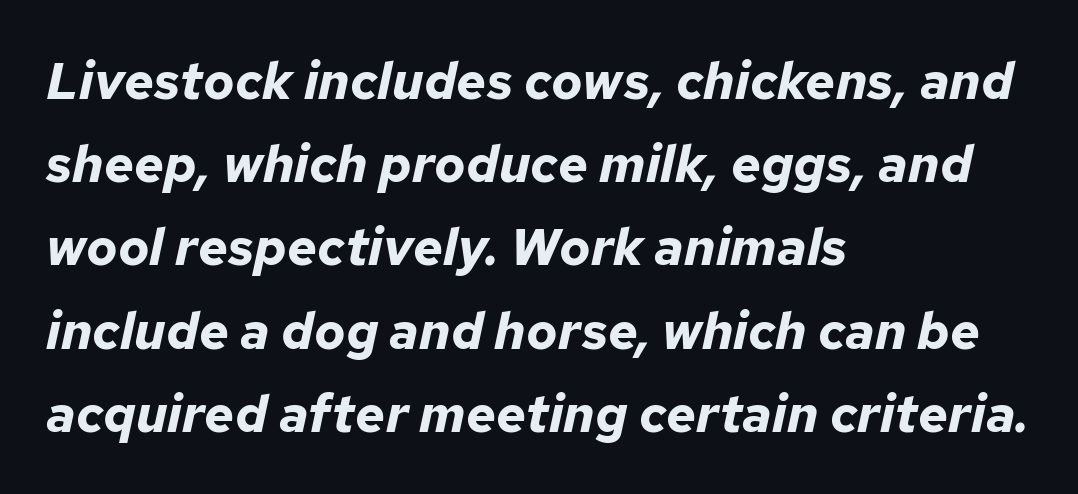
Q: Is the text bold? A: Yes.
Q: Is the text italic (slanted)? A: Yes, it leans right by about 12 degrees.
Q: Is the text underlined? A: No.
Q: How is the paragraph aligned? A: Left-aligned.
Q: Is the spacing between letters normal or unusually wide? A: Normal.
Q: Is the spacing between lines tight, normal or loose? A: Normal.
Q: Width (condensed, normal, or wide)? A: Normal.
Q: Stroke contrast? A: Low.
Q: x-height? A: Medium.
Q: Monospaced? A: No.
